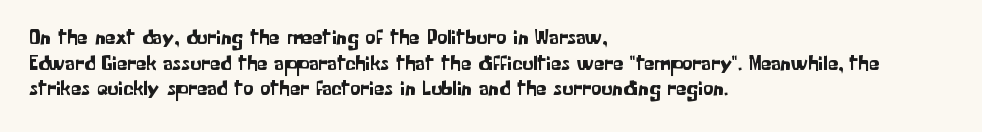
The image shows 21 px text type, upright; set left-aligned, line spacing 1.22x, normal letter spacing, not underlined.
